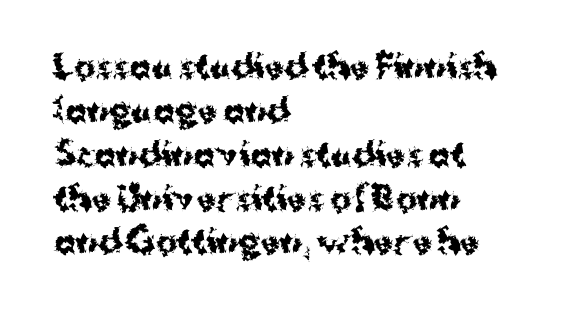
{"serif": "no", "italic": "no", "bold": "yes", "weight": "bold", "width": "normal", "stroke_contrast": "medium", "x_height": "medium", "monospaced": "no", "underline": "no", "align": "left", "line_spacing": "normal", "line_spacing_ratio": 1.37, "letter_spacing": "normal", "letter_spacing_em": 0.0, "glyph_px": 32}
